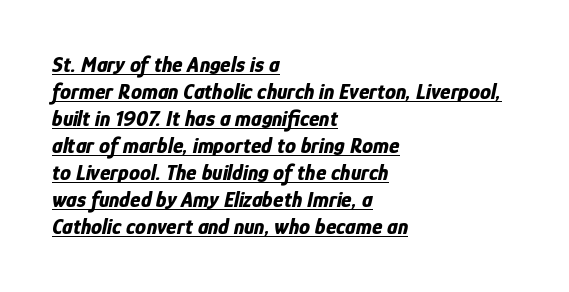
{"italic": "yes", "lean": "right", "slant_degrees": 12, "bold": "yes", "underline": "yes", "align": "left", "line_spacing_ratio": 1.23, "letter_spacing": "normal", "letter_spacing_em": 0.0, "glyph_px": 22}
